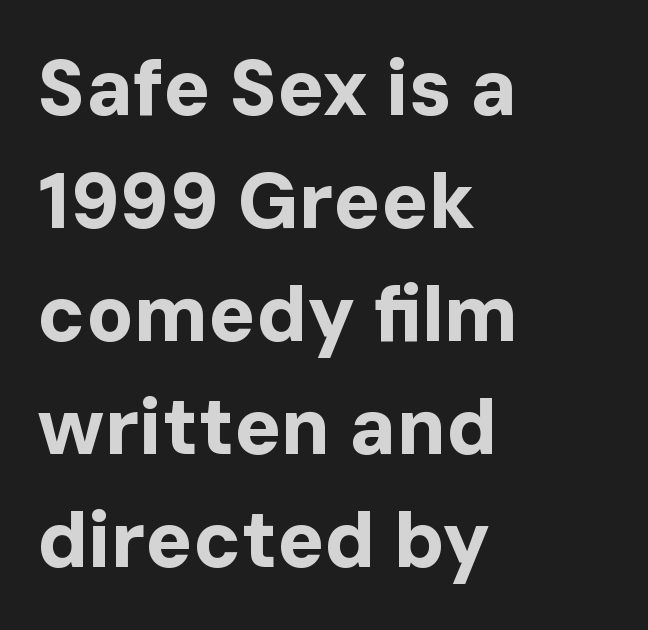
The image shows 78 px bold sans-serif type, upright; set left-aligned, normal line spacing (1.45x), normal letter spacing, not underlined; low stroke contrast and a medium x-height.
